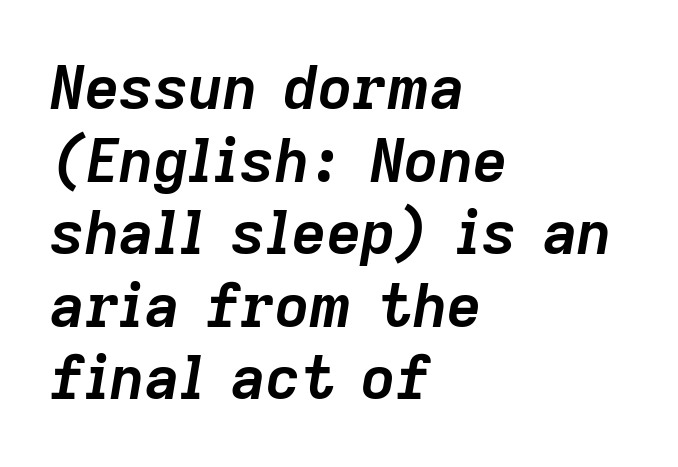
Emphasis by weight is at full strength: bold. Observe the lean: these are italic letterforms. Check under the words: just untouched page. Note the varied advance widths — an 'i' is clearly narrower than an 'm'. Teacher's note: observe the even left margin — that is flush-left alignment.
